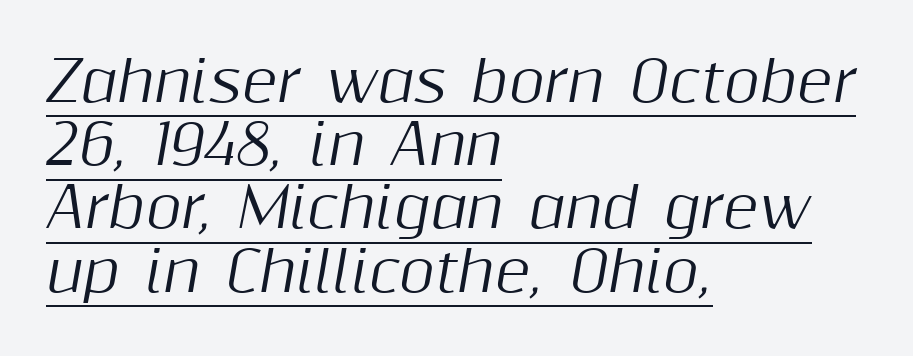
{"italic": "yes", "lean": "right", "slant_degrees": 10, "width": "normal", "stroke_contrast": "medium", "x_height": "medium", "monospaced": "no", "underline": "yes", "align": "left", "line_spacing": "tight", "line_spacing_ratio": 1.15, "letter_spacing": "normal", "letter_spacing_em": 0.0, "glyph_px": 55}
